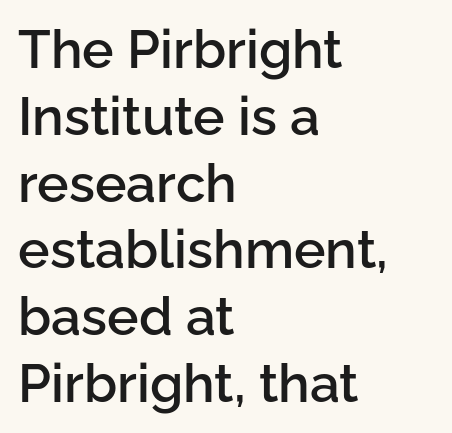
Between one letter and the next there's only the usual sliver of space. The font family rendered here belongs to the sans-serif group. When letters stand straight like this, we call the style roman or upright. Look at the stroke-to-counter ratio: somewhat heavy, a semibold. Check under the words: just untouched page. Think of a printed novel: that variable character pitch is what you see here.
